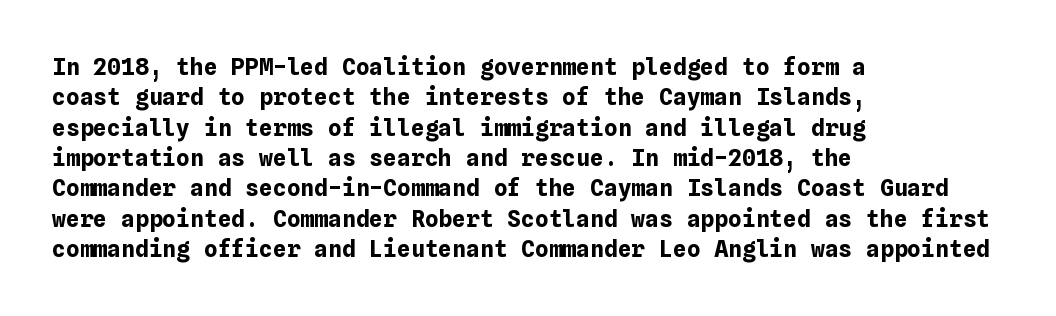
The image shows 23 px bold type, upright; set left-aligned, normal line spacing (1.32x), normal letter spacing, not underlined.
